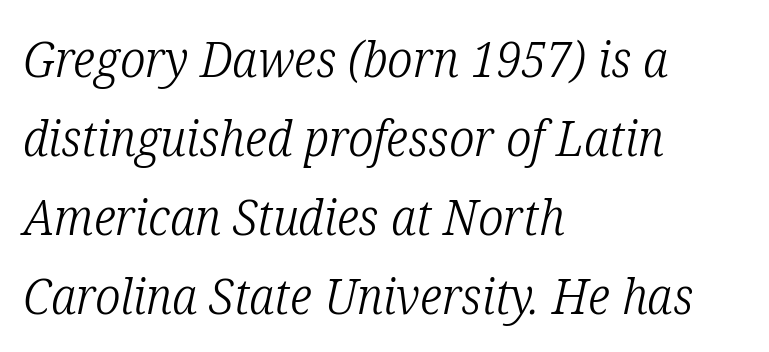
{"serif": "yes", "italic": "yes", "lean": "right", "slant_degrees": 12, "bold": "no", "weight": "light", "width": "condensed", "stroke_contrast": "low", "x_height": "medium", "monospaced": "no", "underline": "no", "align": "left", "line_spacing": "normal", "line_spacing_ratio": 1.58, "letter_spacing": "normal", "letter_spacing_em": 0.0, "glyph_px": 50}
